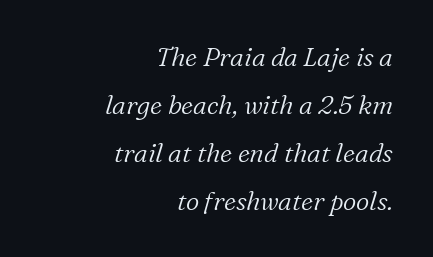
The image shows 26 px text type, italic (leaning right); set right-aligned, line spacing 1.84x, normal letter spacing, not underlined.
